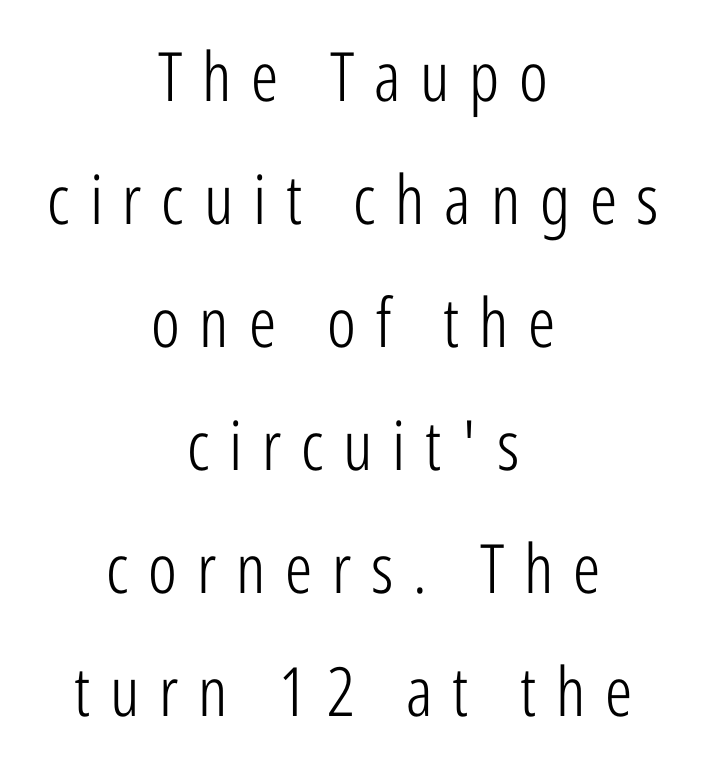
Quick note: not italic, upright. Spacing verdict: proportional, widths tailored to each character. Look at the bottom of the vertical strokes: they stop flat, with no serifs. The tracking reads as deliberately expanded to a designer's eye. Caption: face not bold, strokes unweighted. Both edges are ragged and mirror each other, which tells us the setting is centered.
